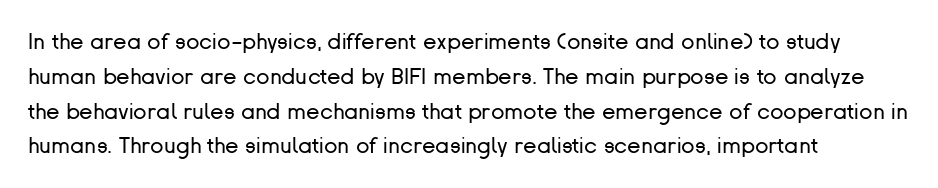
The image shows 22 px text type, upright; set left-aligned, normal line spacing (1.58x), normal letter spacing, not underlined.
